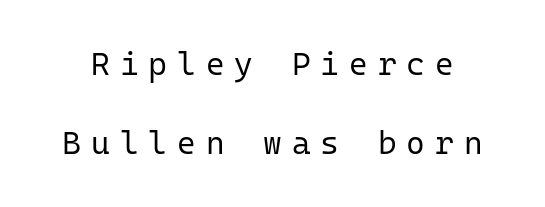
{"serif": "no", "italic": "no", "bold": "no", "weight": "regular", "width": "normal", "stroke_contrast": "low", "x_height": "medium", "monospaced": "yes", "underline": "no", "line_spacing": "loose", "line_spacing_ratio": 2.46, "letter_spacing": "wide", "letter_spacing_em": 0.31, "glyph_px": 32}
